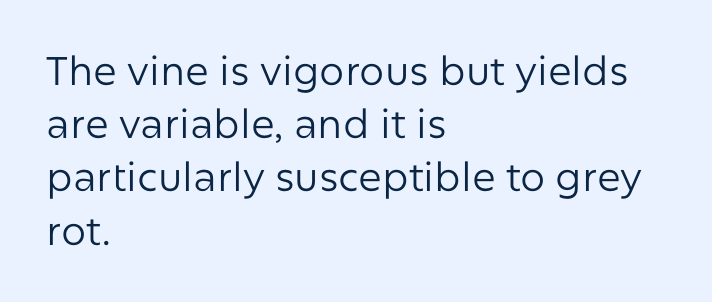
Tracking value appears to be zero — textbook default spacing. Notice how descenders clear the ascenders below comfortably — that's standard leading. The typesetting does not lean heavy: it is not bold. Are there feet on the stems? There aren't — it's a sans.
